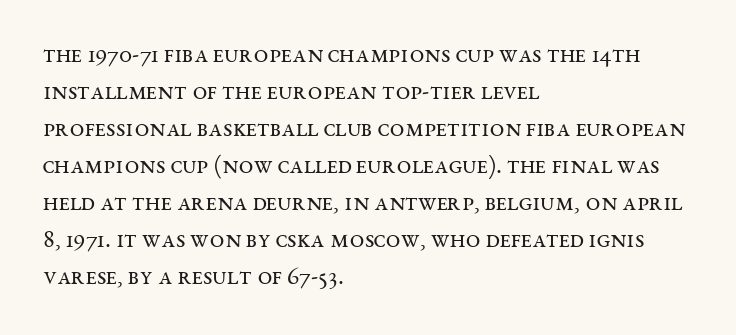
Rule under the text: the space is simply empty. The tracking reads as untouched default to a designer's eye. Compared with a typical body face, this is equally light or lighter still. A student would call this left alignment; a typographer would say flush left, rag right. The rows are spaced the way most documents space them.
